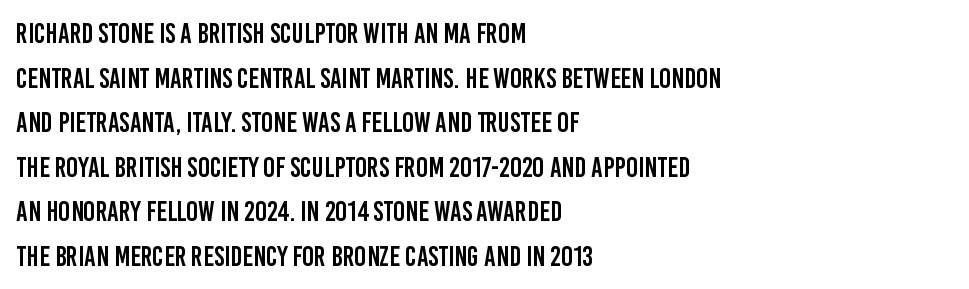
Q: Is the text italic (slanted)? A: No, it is upright.
Q: Is the typeface a serif or a sans-serif typeface? A: Sans-serif.
Q: Is the text underlined? A: No.
Q: How is the paragraph aligned? A: Left-aligned.
Q: Is the spacing between letters normal or unusually wide? A: Normal.
Q: Is the spacing between lines tight, normal or loose? A: Normal.
Q: Width (condensed, normal, or wide)? A: Condensed.
Q: Stroke contrast? A: Low.
Q: x-height? A: Large.
Q: Monospaced? A: No.
